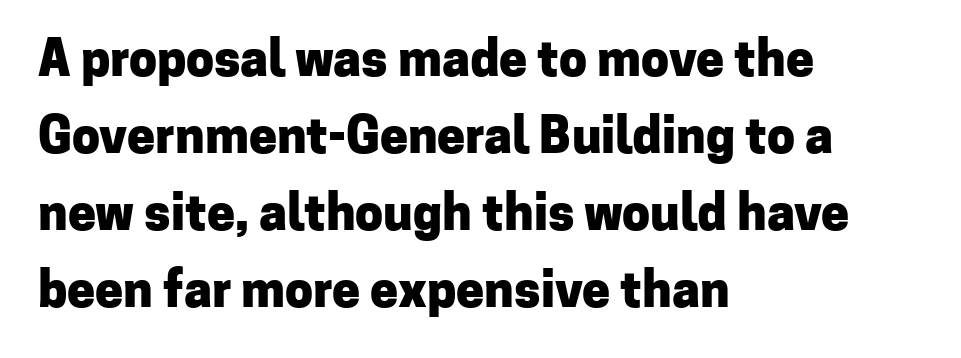
Q: Is the text bold? A: Yes.
Q: Is the text italic (slanted)? A: No, it is upright.
Q: Is the typeface a serif or a sans-serif typeface? A: Sans-serif.
Q: Is the text underlined? A: No.
Q: How is the paragraph aligned? A: Left-aligned.
Q: Is the spacing between letters normal or unusually wide? A: Normal.
Q: Is the spacing between lines tight, normal or loose? A: Normal.
Q: Width (condensed, normal, or wide)? A: Normal.
Q: Stroke contrast? A: Low.
Q: x-height? A: Medium.
Q: Monospaced? A: No.
